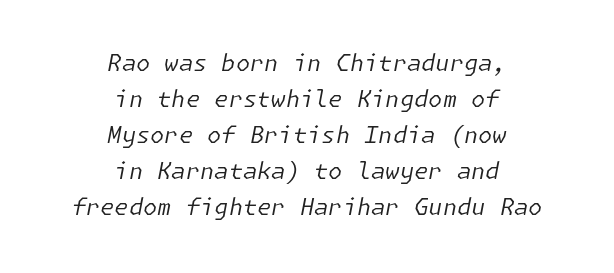
The image shows 23 px text type, italic (leaning right); set centered, normal line spacing (1.56x), normal letter spacing, not underlined.
